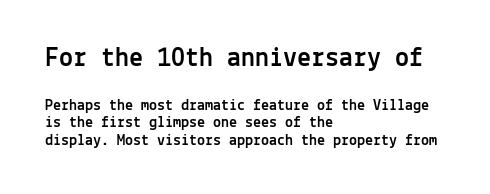
Q: Is the text italic (slanted)? A: No, it is upright.
Q: Is the typeface a serif or a sans-serif typeface? A: Sans-serif.
Q: Is the text underlined? A: No.
Q: How is the paragraph aligned? A: Left-aligned.
Q: Is the spacing between letters normal or unusually wide? A: Normal.
Q: Is the spacing between lines tight, normal or loose? A: Tight.
Q: Which block of text is set in a larger size, the first (top) or the second (bottom)? A: The first (top) one.
Q: Width (condensed, normal, or wide)? A: Normal.
Q: x-height? A: Medium.
Q: Monospaced? A: Yes.
